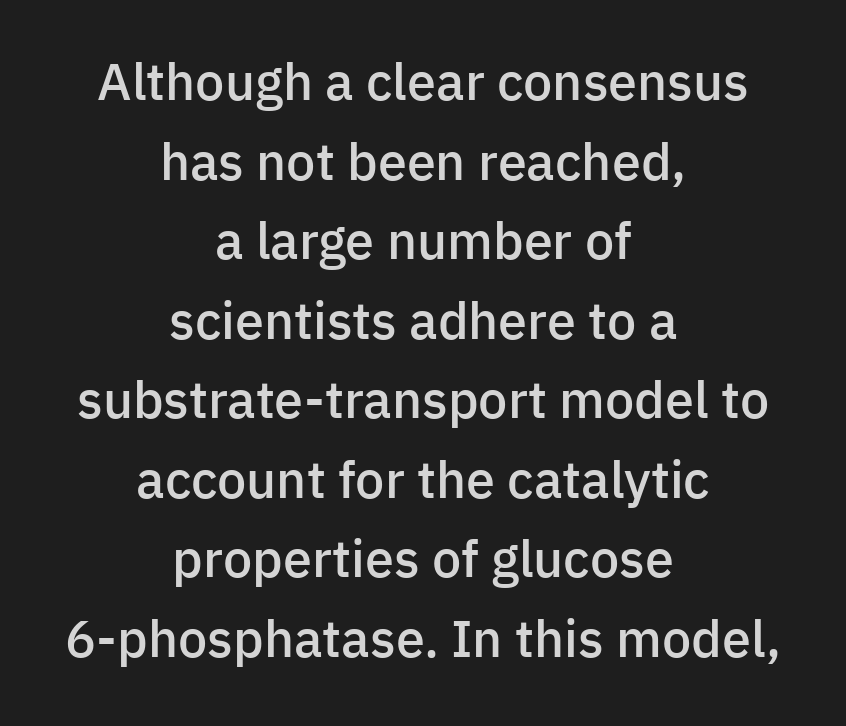
The image shows 52 px semibold sans-serif type, upright; set centered, normal line spacing (1.53x), normal letter spacing, not underlined; low stroke contrast and a medium x-height.
